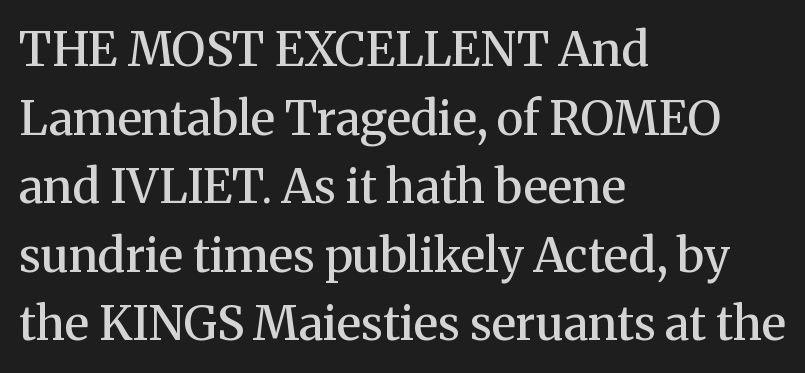
{"serif": "yes", "italic": "no", "bold": "semi", "weight": "semibold", "width": "normal", "stroke_contrast": "medium", "x_height": "medium", "monospaced": "no", "underline": "no", "align": "left", "line_spacing": "normal", "line_spacing_ratio": 1.46, "letter_spacing": "normal", "letter_spacing_em": 0.0, "glyph_px": 47}
